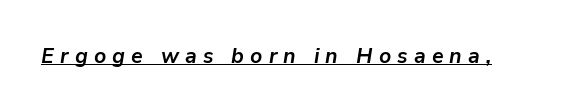
The glyphs look as if they've been sheared to an angle. A baseline rule has been typeset under these characters. Inter-character spacing is expanded well beyond the font's built-in metrics. The sample has been set heavy, in full bold.
